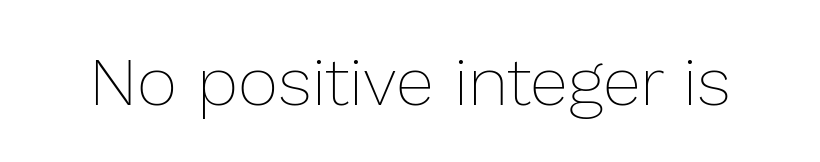
The words here are not underlined. The gaps between neighbouring characters are ordinary and unremarkable. Do the characters align in a grid? No, the font is proportional. Caption: face not bold, strokes unweighted.
